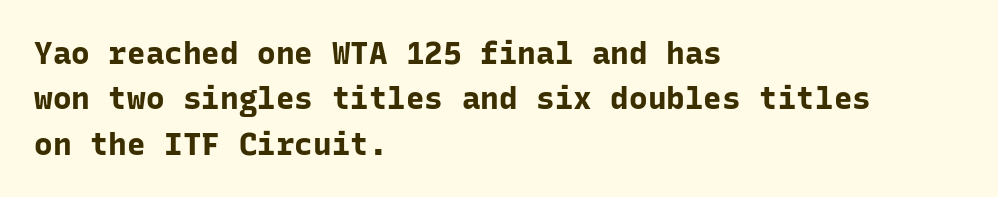
The image shows 31 px bold sans-serif type, upright, monospaced; set left-aligned, normal line spacing (1.46x), normal letter spacing, not underlined; low stroke contrast and a medium x-height.
